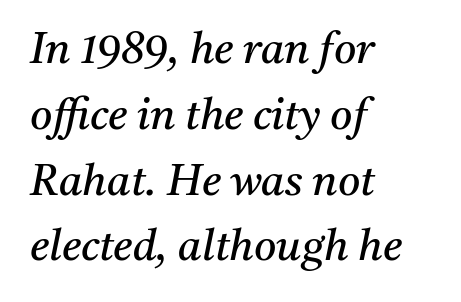
Tall strokes in this sample are angled rather than plumb. The face used here is proportionally spaced, like ordinary book or web type. The baseline area is clear. Each new line begins a customary step beneath the previous one. Horizontally, the lines are justified to the leading edge only.
